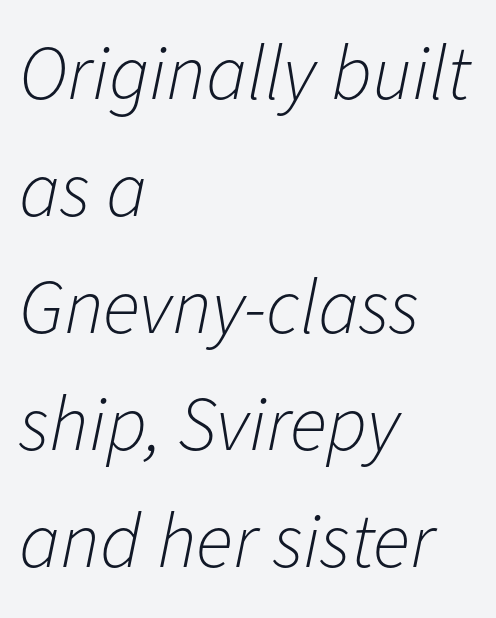
The image shows 78 px light type, italic (leaning right); set left-aligned, normal line spacing (1.5x), normal letter spacing, not underlined; low stroke contrast and a medium x-height.
